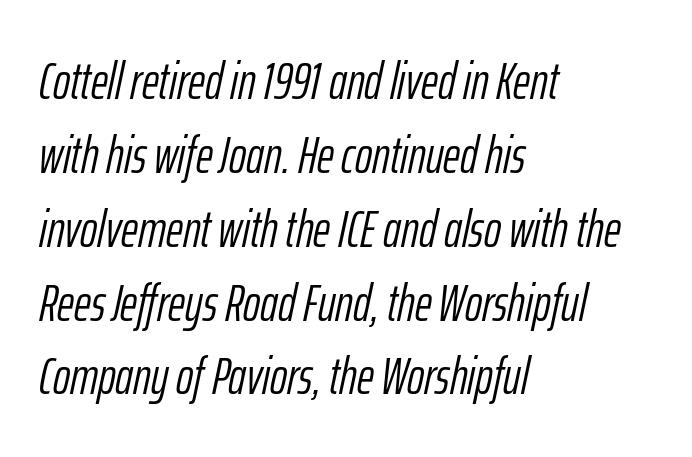
Do the characters align in a grid? No, the font is proportional. The rendering anchors every line to the left-hand side. A bare baseline throughout the passage. It's the slanting kind of type.
